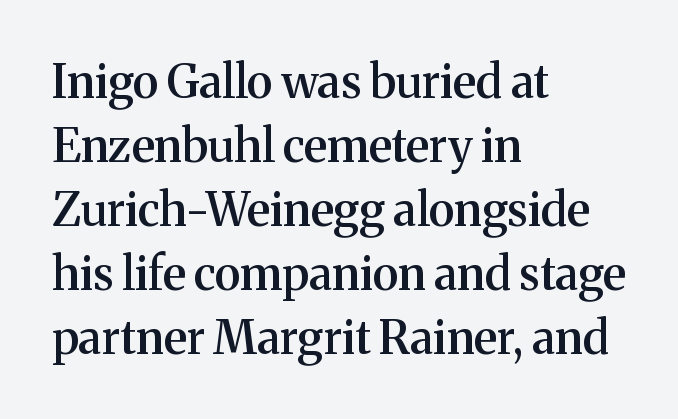
Q: Is the text bold? A: Semi-bold.
Q: Is the text italic (slanted)? A: No, it is upright.
Q: Is the typeface a serif or a sans-serif typeface? A: Serif.
Q: Is the text underlined? A: No.
Q: How is the paragraph aligned? A: Left-aligned.
Q: Is the spacing between letters normal or unusually wide? A: Normal.
Q: Is the spacing between lines tight, normal or loose? A: Normal.
Q: Width (condensed, normal, or wide)? A: Normal.
Q: Stroke contrast? A: Medium.
Q: x-height? A: Medium.
Q: Monospaced? A: No.
